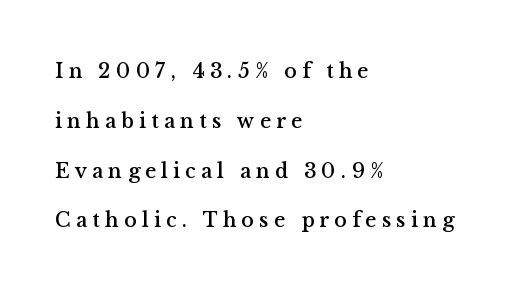
{"italic": "no", "underline": "no", "align": "left", "line_spacing": "loose", "line_spacing_ratio": 2.37, "letter_spacing": "wide", "letter_spacing_em": 0.25, "glyph_px": 21}
